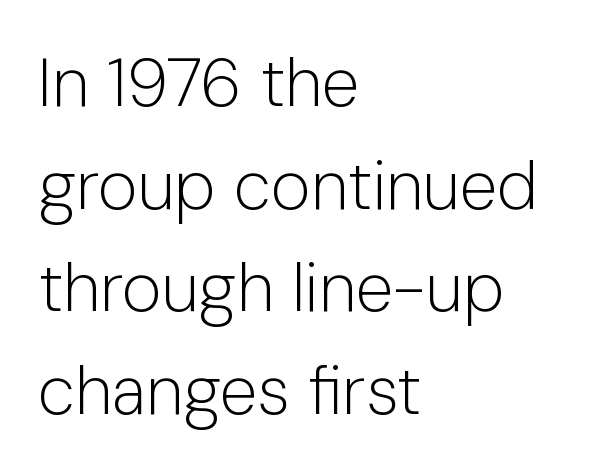
Look at the tracking — it's just the regular setting, nothing added. This sample uses an upright cut, with every glyph sitting square on the baseline. In CSS terms this would be text-align: left. Leading matches the norm, producing a regular column. Character widths vary here, with narrow letters taking less room than wide ones. Words float on clear page, feet unadorned.
